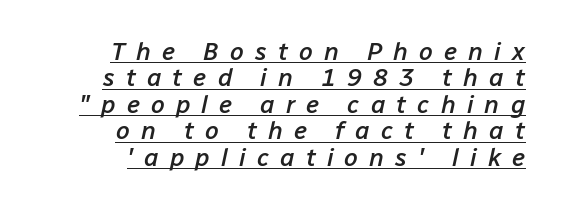
{"italic": "yes", "lean": "right", "slant_degrees": 12, "bold": "semi", "underline": "yes", "align": "right", "line_spacing": "tight", "line_spacing_ratio": 1.06, "letter_spacing": "wide", "letter_spacing_em": 0.44, "glyph_px": 25}
